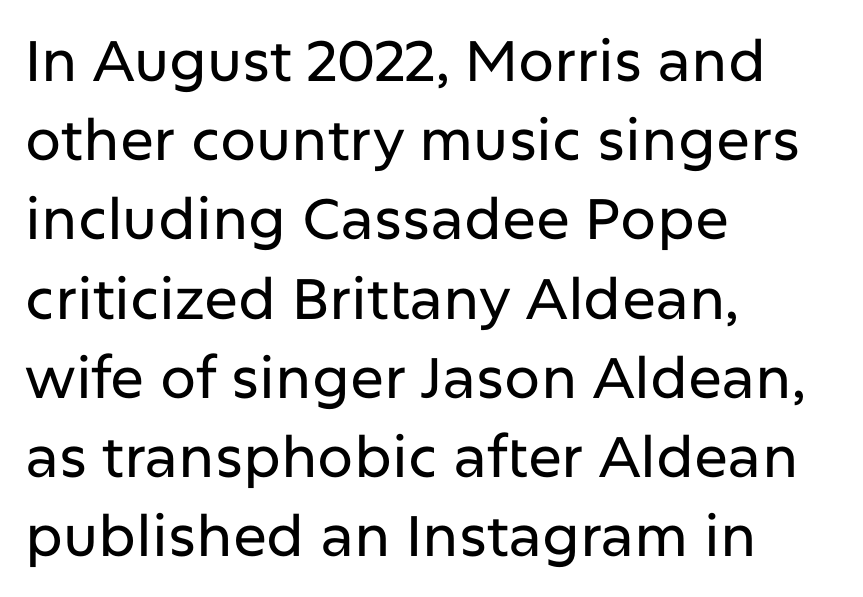
The lines in this sample share a left origin and differ only in where they stop. The designer left line spacing at the default. Decoration check: the copy has no underline. The typography opts for an upright posture over an oblique one.
